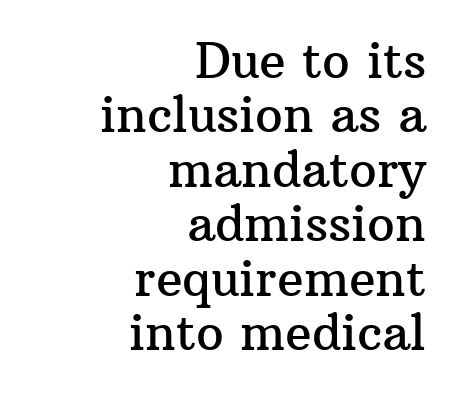
Q: Is the text italic (slanted)? A: No, it is upright.
Q: Is the typeface a serif or a sans-serif typeface? A: Serif.
Q: Is the text underlined? A: No.
Q: How is the paragraph aligned? A: Right-aligned.
Q: Is the spacing between letters normal or unusually wide? A: Normal.
Q: Is the spacing between lines tight, normal or loose? A: Tight.
Q: Width (condensed, normal, or wide)? A: Normal.
Q: Stroke contrast? A: Medium.
Q: x-height? A: Medium.
Q: Monospaced? A: No.
